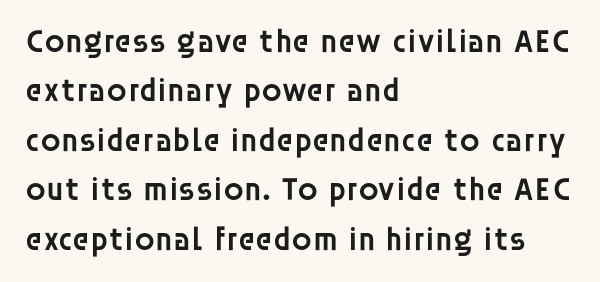
{"serif": "no", "italic": "no", "bold": "semi", "weight": "semibold", "width": "normal", "stroke_contrast": "low", "x_height": "large", "monospaced": "no", "underline": "no", "align": "left", "line_spacing": "normal", "line_spacing_ratio": 1.5, "letter_spacing": "normal", "letter_spacing_em": 0.0, "glyph_px": 33}
